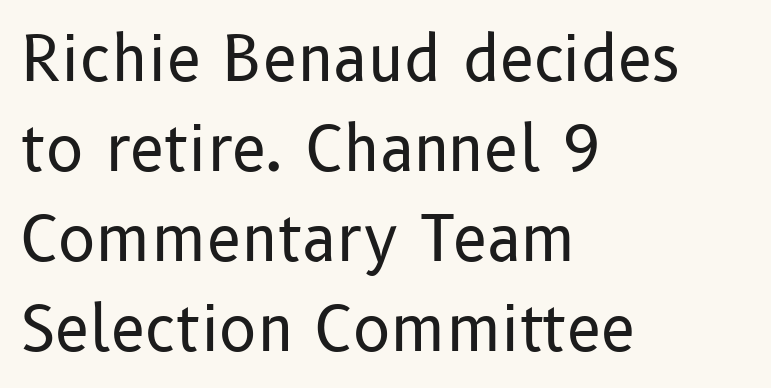
Q: Is the text bold? A: No.
Q: Is the text italic (slanted)? A: No, it is upright.
Q: Is the typeface a serif or a sans-serif typeface? A: Sans-serif.
Q: Is the text underlined? A: No.
Q: How is the paragraph aligned? A: Left-aligned.
Q: Is the spacing between letters normal or unusually wide? A: Normal.
Q: Is the spacing between lines tight, normal or loose? A: Normal.
Q: Width (condensed, normal, or wide)? A: Normal.
Q: Stroke contrast? A: Low.
Q: x-height? A: Medium.
Q: Monospaced? A: No.
